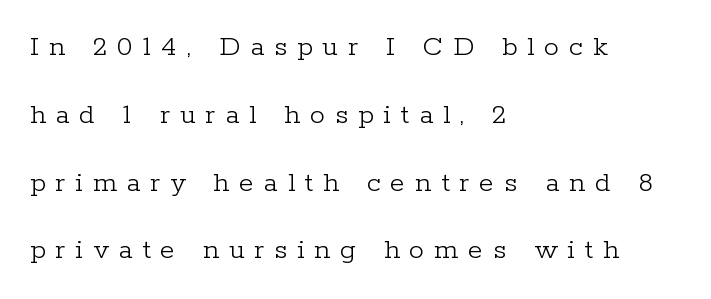
The image shows 30 px light serif type, upright; set left-aligned, loose line spacing (2.26x), unusually wide letter spacing (+0.33 em), not underlined; low stroke contrast and a medium x-height.
